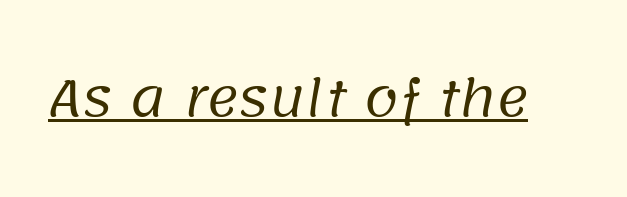
{"serif": "no", "bold": "no", "weight": "regular", "width": "normal", "stroke_contrast": "low", "x_height": "large", "monospaced": "no", "underline": "yes", "letter_spacing": "normal", "letter_spacing_em": 0.0, "glyph_px": 50}
